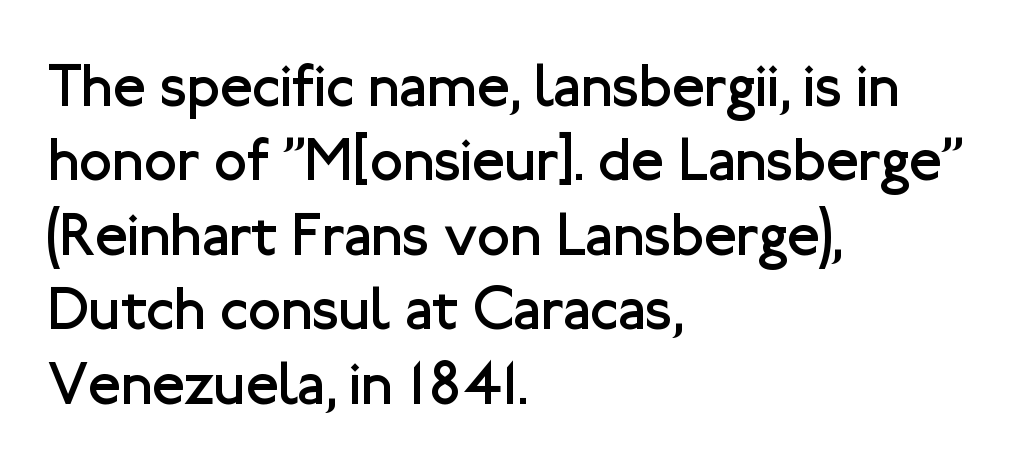
The image shows 60 px regular-weight sans-serif type, upright; set left-aligned, line spacing 1.24x, normal letter spacing, not underlined; low stroke contrast and a medium x-height.
